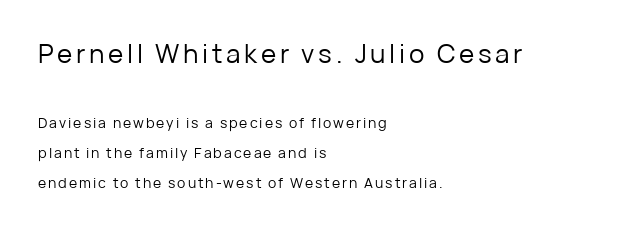
These lines were composed using upright roman letters. Interline gaps are noticeably wide in this sample. Counters stay open thanks to moderate or lighter strokes. Is the block centered? No — it sits flush against the left margin. Bigger letters appear in the top chunk; the bottom chunk is reduced. Any mark beneath the type? The region is blank.
